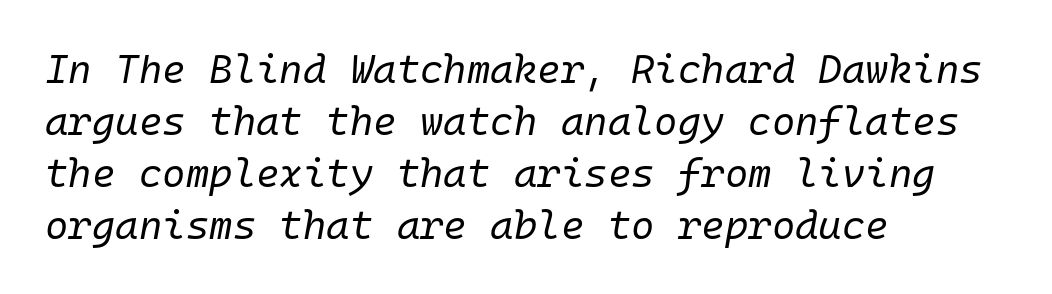
The image shows 40 px regular-weight type, italic (leaning right), monospaced; set left-aligned, normal line spacing (1.3x), normal letter spacing, not underlined; low stroke contrast and a medium x-height.
